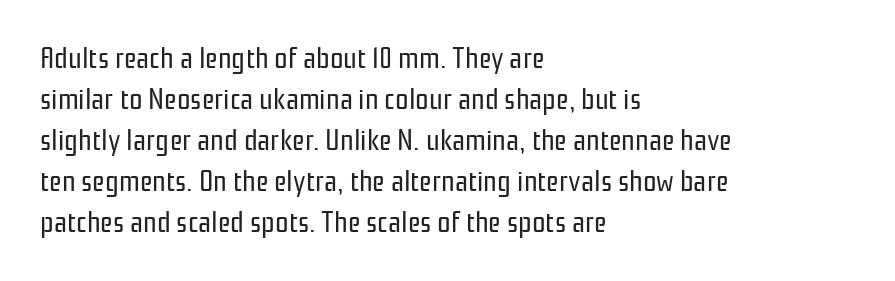
Q: Is the text bold? A: No.
Q: Is the text italic (slanted)? A: No, it is upright.
Q: Is the typeface a serif or a sans-serif typeface? A: Sans-serif.
Q: Is the text underlined? A: No.
Q: How is the paragraph aligned? A: Left-aligned.
Q: Is the spacing between letters normal or unusually wide? A: Normal.
Q: Is the spacing between lines tight, normal or loose? A: Normal.
Q: Width (condensed, normal, or wide)? A: Condensed.
Q: Stroke contrast? A: Low.
Q: x-height? A: Medium.
Q: Monospaced? A: No.
